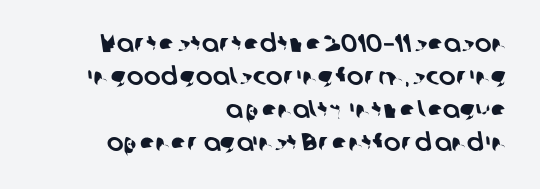
Q: Is the text underlined? A: No.
Q: How is the paragraph aligned? A: Right-aligned.
Q: Is the spacing between letters normal or unusually wide? A: Normal.
Q: Is the spacing between lines tight, normal or loose? A: Normal.
